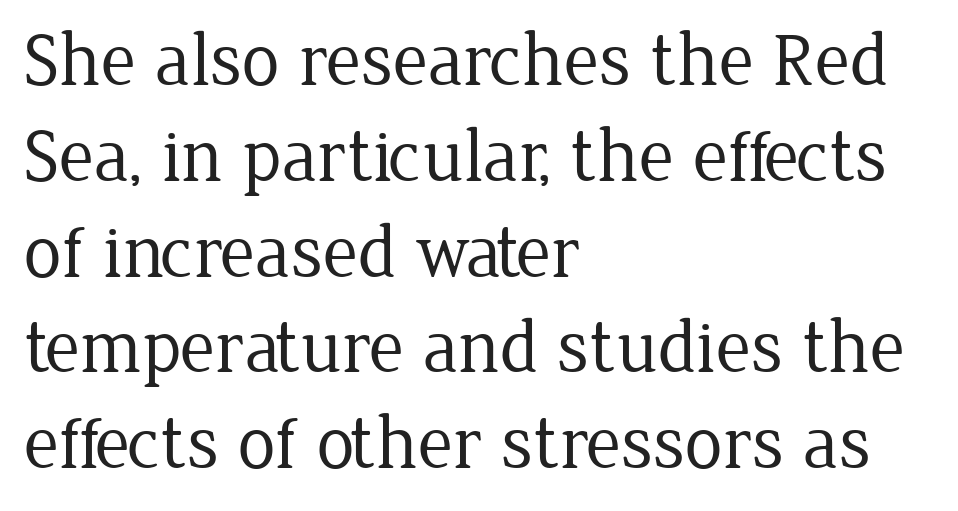
{"serif": "yes", "italic": "no", "bold": "no", "weight": "regular", "width": "normal", "stroke_contrast": "low", "x_height": "medium", "monospaced": "no", "underline": "no", "align": "left", "line_spacing": "normal", "line_spacing_ratio": 1.26, "letter_spacing": "normal", "letter_spacing_em": 0.0, "glyph_px": 76}
